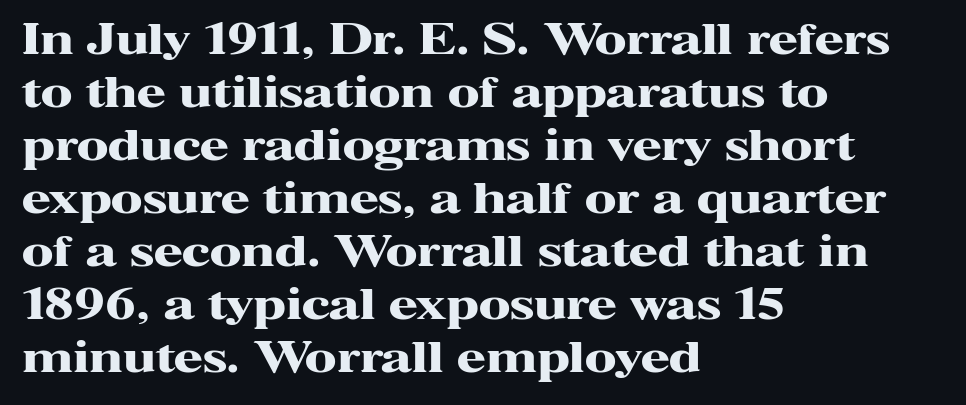
The image shows 42 px heavy, wide serif type, upright; set left-aligned, normal line spacing (1.26x), normal letter spacing, not underlined; high stroke contrast and a medium x-height.
